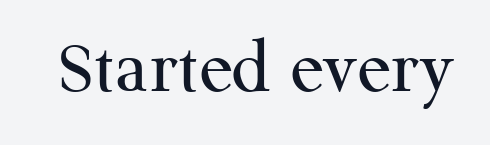
The space directly below the letters is spotless. The typeface chosen for these lines features serifs. Words appear dense and cohesive because spacing is normal. Is this a fixed-width face? No — the glyphs have proportional, varying widths. When letters stand straight like this, we call the style roman or upright. The letters look calm and open, with moderate or lighter stems.
